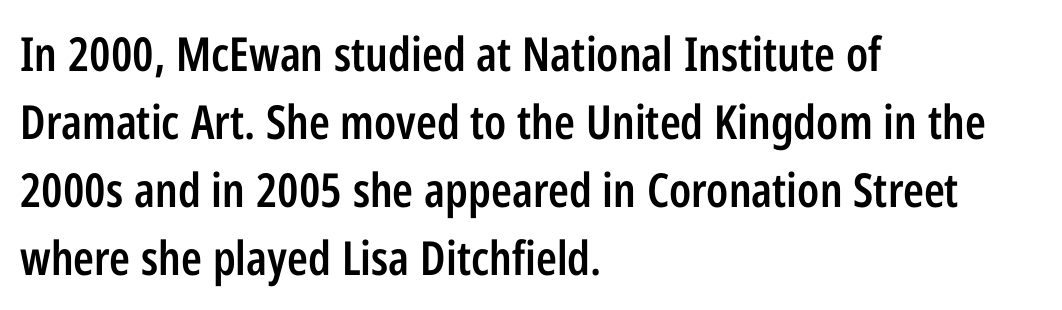
{"serif": "no", "italic": "no", "bold": "semi", "weight": "semibold", "width": "condensed", "stroke_contrast": "low", "x_height": "medium", "monospaced": "no", "underline": "no", "align": "left", "line_spacing": "normal", "line_spacing_ratio": 1.45, "letter_spacing": "normal", "letter_spacing_em": 0.0, "glyph_px": 47}
